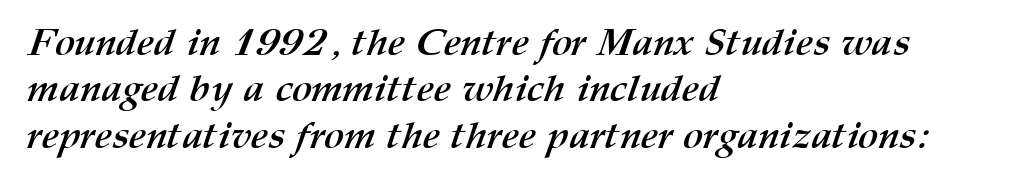
{"bold": "yes", "weight": "semibold", "width": "normal", "stroke_contrast": "medium", "x_height": "medium", "monospaced": "no", "underline": "no", "align": "left", "line_spacing_ratio": 1.22, "letter_spacing": "normal", "letter_spacing_em": 0.0, "glyph_px": 38}
